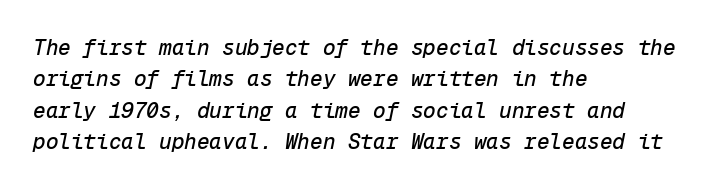
{"italic": "yes", "lean": "right", "slant_degrees": 12, "underline": "no", "align": "left", "line_spacing": "normal", "line_spacing_ratio": 1.5, "letter_spacing": "normal", "letter_spacing_em": 0.0, "glyph_px": 21}
